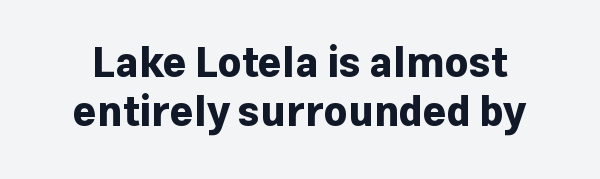
The image shows 41 px bold sans-serif type, upright; set centered, line spacing 1.19x, normal letter spacing, not underlined; low stroke contrast and a medium x-height.
